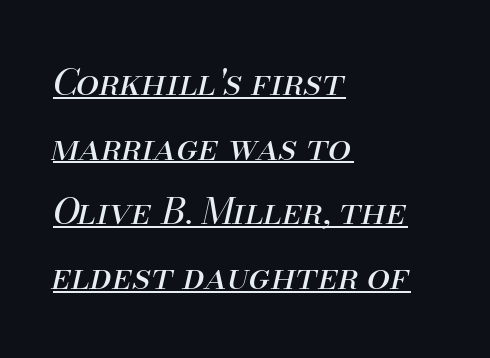
Q: Is the text bold? A: No.
Q: Is the text italic (slanted)? A: Yes, it leans right by about 13 degrees.
Q: Is the text underlined? A: Yes.
Q: How is the paragraph aligned? A: Left-aligned.
Q: Is the spacing between letters normal or unusually wide? A: Normal.
Q: Width (condensed, normal, or wide)? A: Normal.
Q: Stroke contrast? A: Medium.
Q: x-height? A: Small.
Q: Monospaced? A: No.
